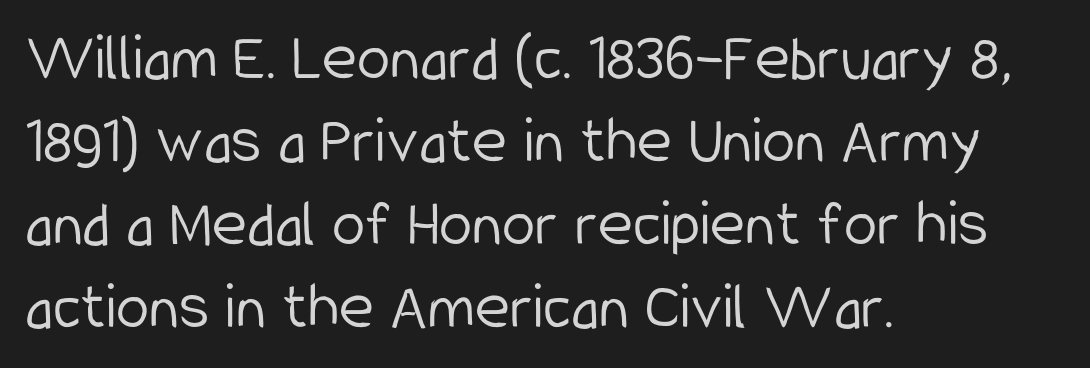
Here the glyphs are tracked normally, forming tight word shapes. The passage shown is typed in a proportional face where columns would drift. The face looks like a standard text weight, possibly lighter. A student would call this left alignment; a typographer would say flush left, rag right.
